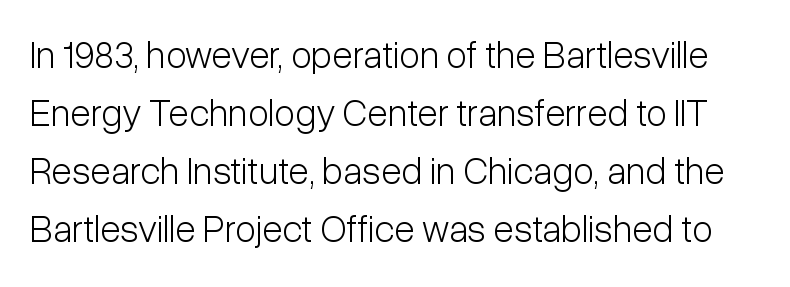
Notice how the stems are strictly vertical — no italics here. Are there feet on the stems? There aren't — it's a sans. The area under the type is left untouched. The type is set solid horizontally, with unmodified tracking.
